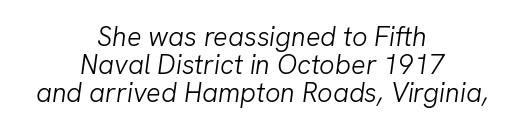
Q: Is the text bold? A: No.
Q: Is the text italic (slanted)? A: Yes, it leans right by about 8 degrees.
Q: Is the text underlined? A: No.
Q: How is the paragraph aligned? A: Centered.
Q: Is the spacing between letters normal or unusually wide? A: Normal.
Q: Is the spacing between lines tight, normal or loose? A: Tight.
